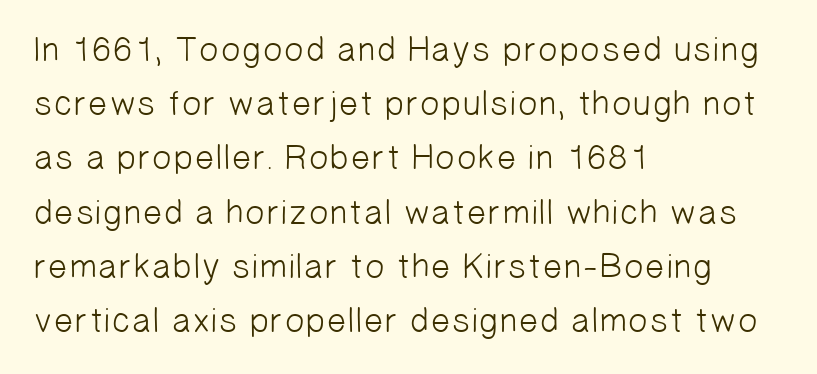
The image shows 35 px light sans-serif type; set left-aligned, normal line spacing (1.55x), normal letter spacing, not underlined; low stroke contrast and a medium x-height.
